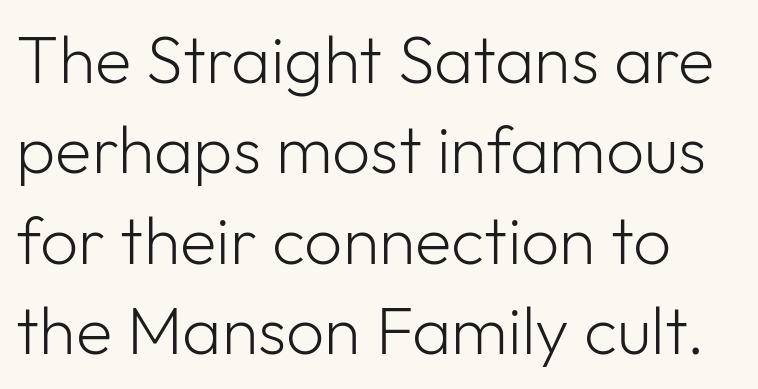
The image shows 67 px light sans-serif type, upright; set normal line spacing (1.35x), normal letter spacing, not underlined; low stroke contrast and a medium x-height.
